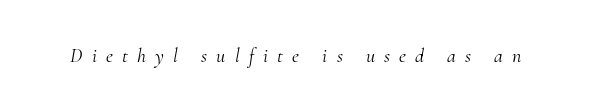
Q: Is the text bold? A: No.
Q: Is the text italic (slanted)? A: Yes, it leans right by about 10 degrees.
Q: Is the text underlined? A: No.
Q: Is the spacing between letters normal or unusually wide? A: Unusually wide.
